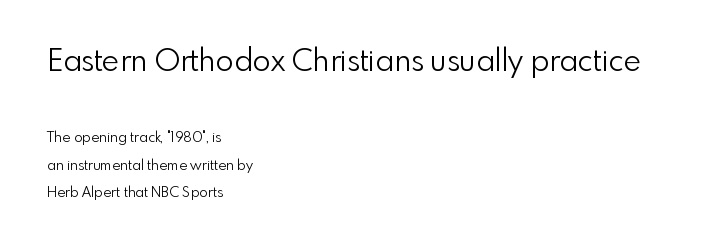
The image shows 30 px light sans-serif type, upright; set left-aligned, loose line spacing (1.99x), normal letter spacing, not underlined; the first (top) block is 2.14x larger; a small x-height.
